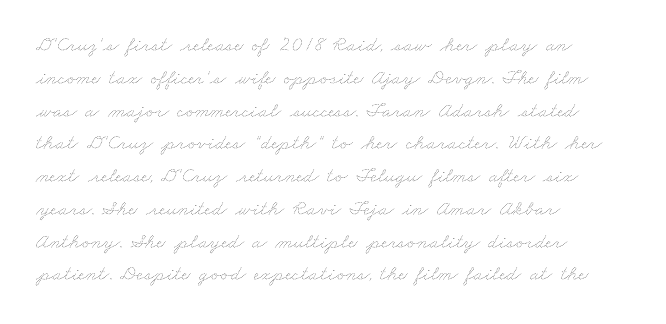
{"bold": "no", "underline": "no", "align": "left", "line_spacing": "normal", "line_spacing_ratio": 1.56, "letter_spacing": "normal", "letter_spacing_em": 0.0, "glyph_px": 21}
